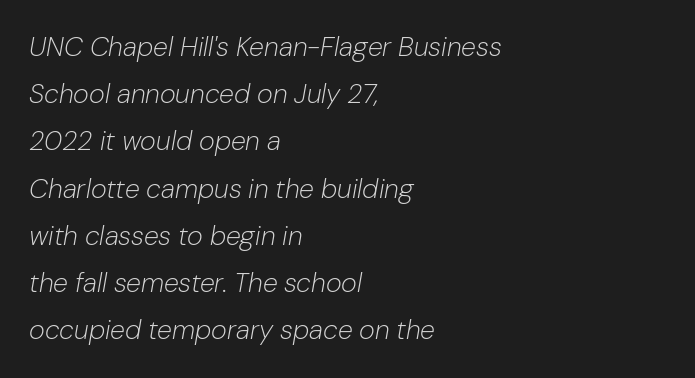
Q: Is the text bold? A: No.
Q: Is the text italic (slanted)? A: Yes, it leans right by about 10 degrees.
Q: Is the text underlined? A: No.
Q: How is the paragraph aligned? A: Left-aligned.
Q: Is the spacing between letters normal or unusually wide? A: Normal.
